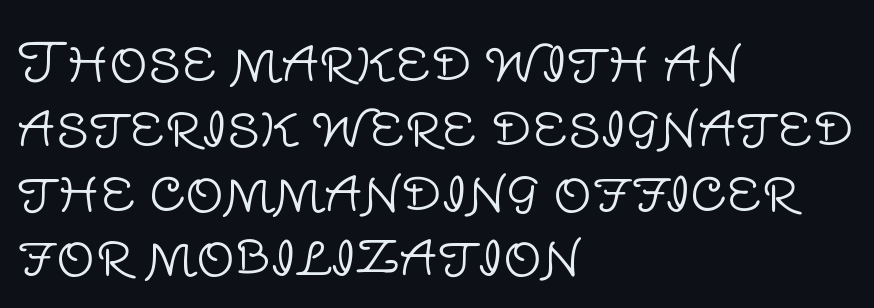
The image shows 54 px light sans-serif type; set left-aligned, line spacing 1.2x, normal letter spacing, not underlined; low stroke contrast and a large x-height.
